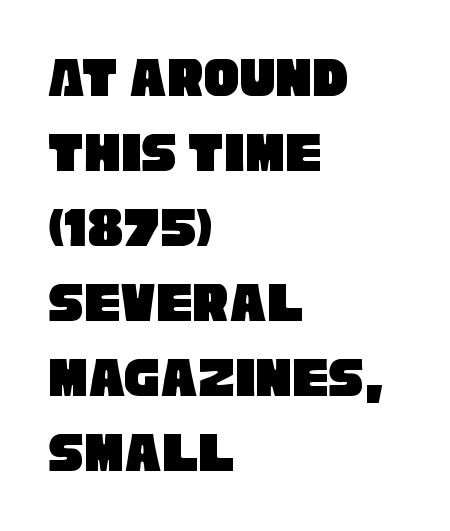
{"serif": "no", "width": "condensed", "stroke_contrast": "low", "x_height": "large", "monospaced": "no", "underline": "no", "align": "left", "line_spacing": "normal", "line_spacing_ratio": 1.27, "letter_spacing": "normal", "letter_spacing_em": 0.0, "glyph_px": 59}
